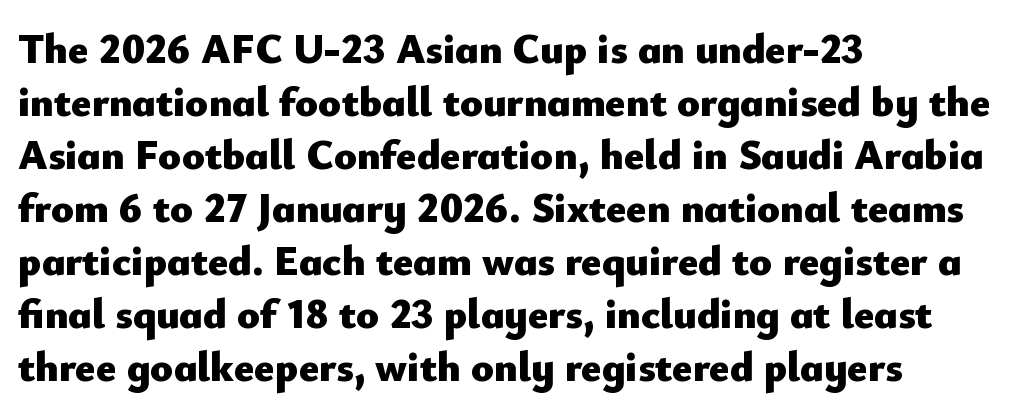
Q: Is the text bold? A: Yes.
Q: Is the text italic (slanted)? A: No, it is upright.
Q: Is the typeface a serif or a sans-serif typeface? A: Sans-serif.
Q: Is the text underlined? A: No.
Q: How is the paragraph aligned? A: Left-aligned.
Q: Is the spacing between letters normal or unusually wide? A: Normal.
Q: Is the spacing between lines tight, normal or loose? A: Normal.
Q: Width (condensed, normal, or wide)? A: Normal.
Q: Stroke contrast? A: Low.
Q: x-height? A: Small.
Q: Monospaced? A: No.
